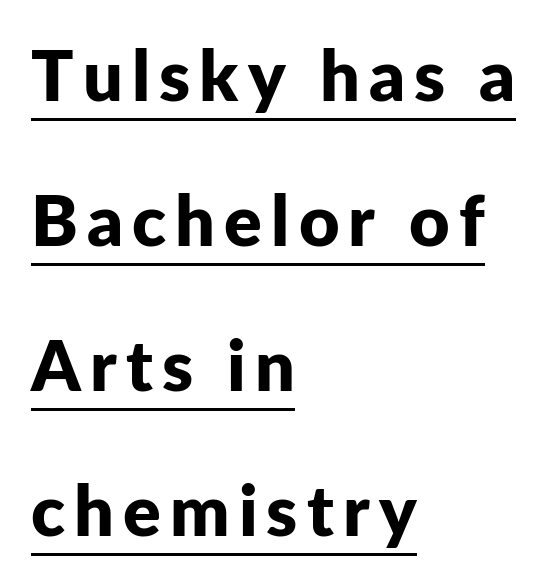
Somebody hit Ctrl+U on this one — the words are underlined. The rendering uses a bold face; every stroke is thick and dark. Whoever set this chose breathing room over compactness in the vertical rhythm. The font's upright variant was chosen for this text. Teacher's note: observe the even left margin — that is flush-left alignment.
